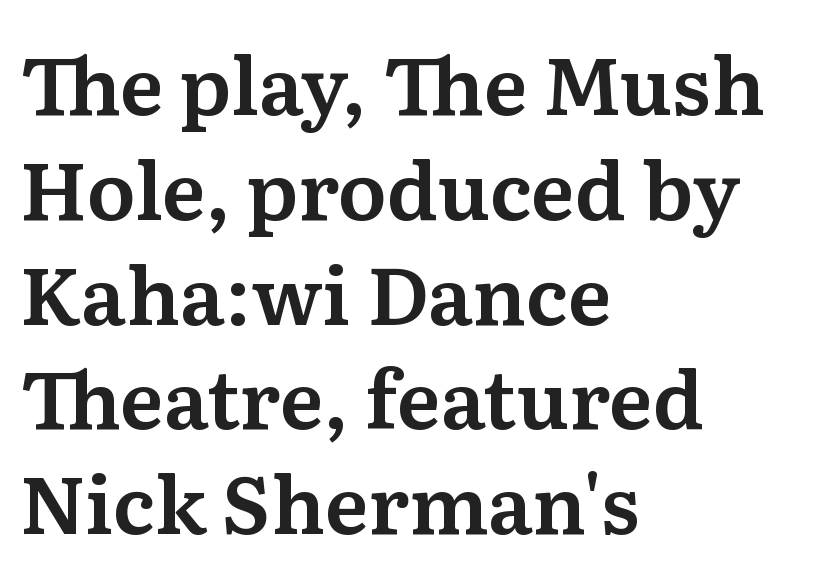
{"serif": "yes", "italic": "no", "width": "normal", "stroke_contrast": "medium", "x_height": "medium", "monospaced": "no", "underline": "no", "align": "left", "line_spacing": "normal", "line_spacing_ratio": 1.31, "letter_spacing": "normal", "letter_spacing_em": 0.0, "glyph_px": 80}
